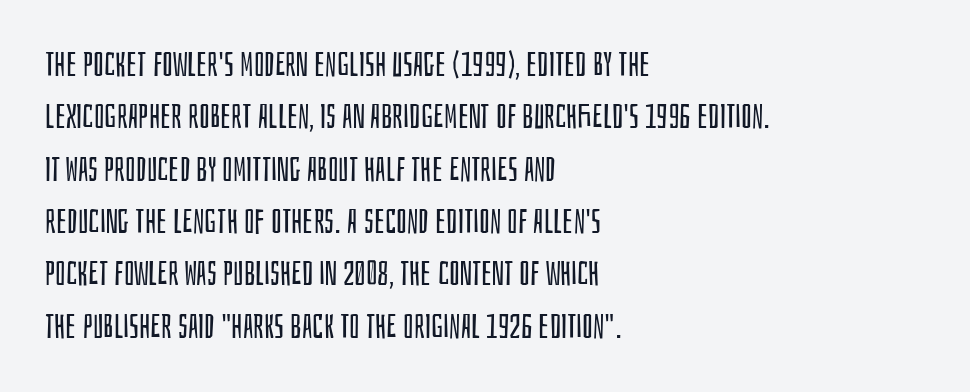
{"serif": "no", "italic": "no", "bold": "no", "weight": "regular", "width": "condensed", "stroke_contrast": "low", "x_height": "large", "monospaced": "no", "underline": "no", "align": "left", "line_spacing": "normal", "line_spacing_ratio": 1.54, "letter_spacing": "normal", "letter_spacing_em": 0.0, "glyph_px": 34}
